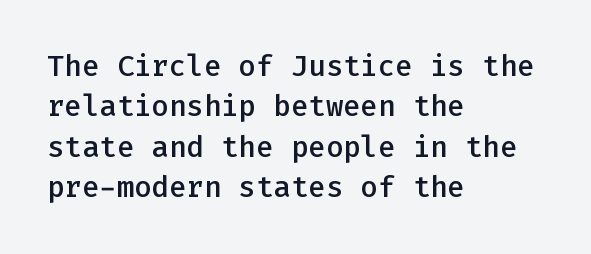
Check the space under the baseline: it is left empty. Between one letter and the next there's only the usual sliver of space. Notice how descenders clear the ascenders below comfortably — that's standard leading. Does the lettering tilt? It doesn't — this is upright. Nope, no serifs anywhere on these letters. Stroke thickness is moderately raised; the sample reads as semibold.
